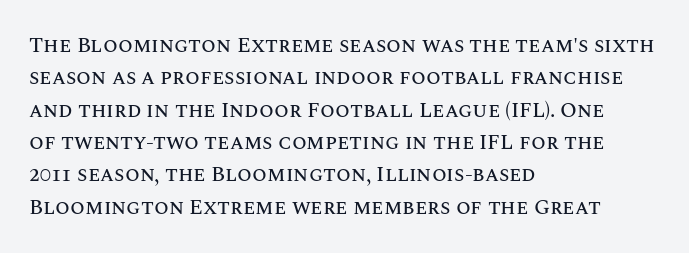
The image shows 21 px text type, upright; set left-aligned, normal line spacing (1.54x), normal letter spacing, not underlined.
